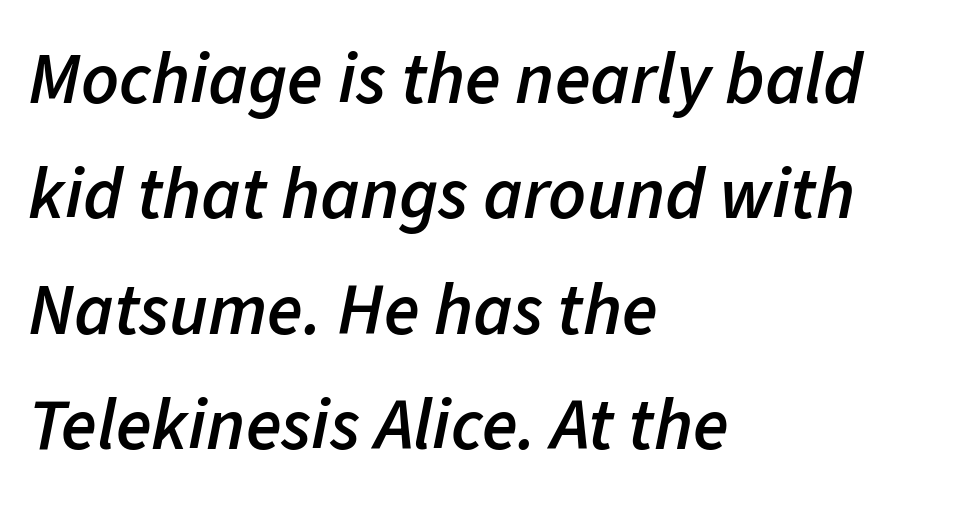
Q: Is the text bold? A: Semi-bold.
Q: Is the text italic (slanted)? A: Yes, it leans right by about 11 degrees.
Q: Is the text underlined? A: No.
Q: How is the paragraph aligned? A: Left-aligned.
Q: Is the spacing between letters normal or unusually wide? A: Normal.
Q: Is the spacing between lines tight, normal or loose? A: Normal.
Q: Width (condensed, normal, or wide)? A: Normal.
Q: Stroke contrast? A: Low.
Q: x-height? A: Medium.
Q: Monospaced? A: No.
